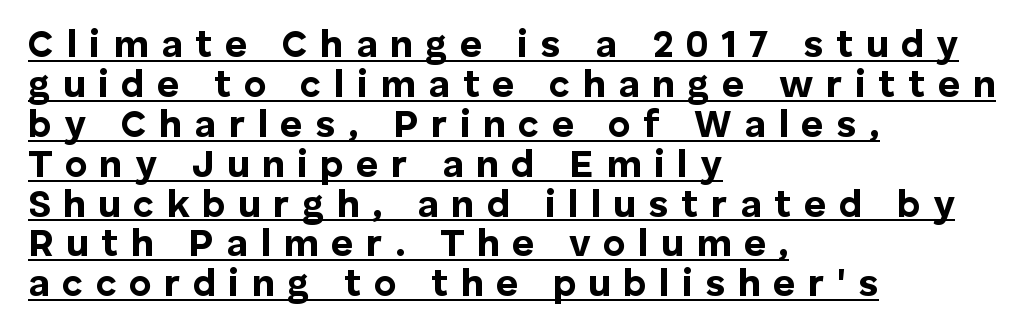
{"serif": "no", "italic": "no", "bold": "yes", "weight": "bold", "width": "normal", "stroke_contrast": "low", "x_height": "medium", "monospaced": "no", "underline": "yes", "align": "left", "line_spacing": "tight", "line_spacing_ratio": 1.05, "letter_spacing": "wide", "letter_spacing_em": 0.33, "glyph_px": 38}
